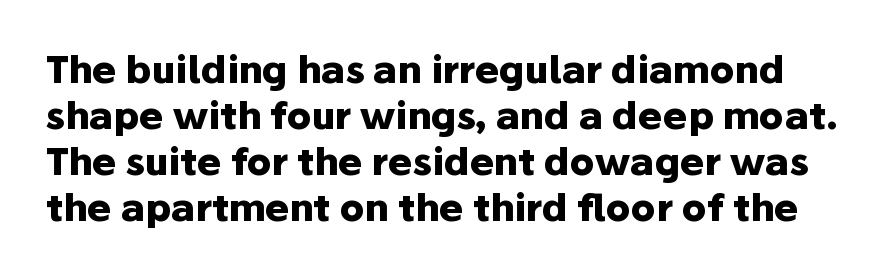
I'd call this a sans setting — the letters go barefoot. Descender tails drop into unmarked territory. Tracking value appears to be zero — textbook default spacing. A typesetter would mark this as roman, not italic.
